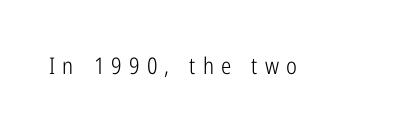
The image shows 23 px text type, upright; set unusually wide letter spacing (+0.31 em), not underlined.
